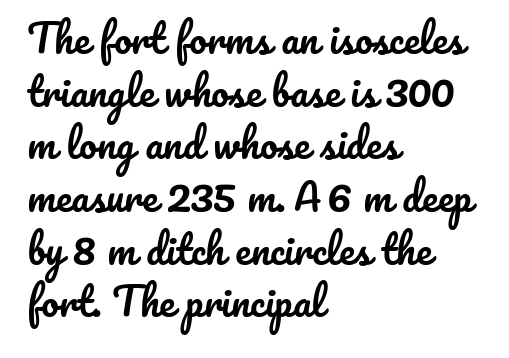
The image shows 39 px text type; set left-aligned, normal line spacing (1.35x), normal letter spacing, not underlined; low stroke contrast and a small x-height.
